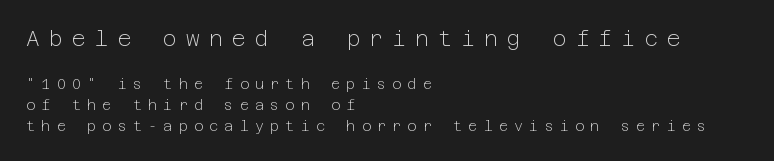
The image shows 21 px text type, upright; set left-aligned, normal line spacing (1.51x), unusually wide letter spacing (+0.44 em), not underlined; the first (top) block is 1.5x larger.
